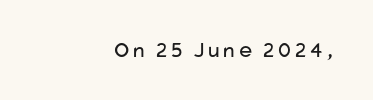
The image shows 23 px text type, upright; set normal letter spacing, not underlined.
